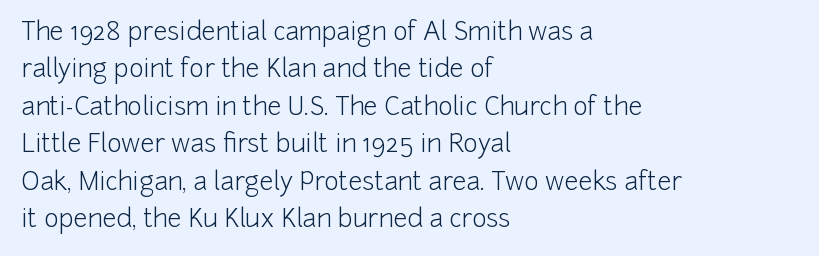
{"italic": "no", "bold": "no", "underline": "no", "align": "left", "line_spacing": "normal", "line_spacing_ratio": 1.5, "letter_spacing": "normal", "letter_spacing_em": 0.0, "glyph_px": 25}
